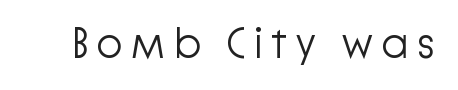
Q: Is the text bold? A: No.
Q: Is the text italic (slanted)? A: No, it is upright.
Q: Is the typeface a serif or a sans-serif typeface? A: Sans-serif.
Q: Is the text underlined? A: No.
Q: Width (condensed, normal, or wide)? A: Normal.
Q: Stroke contrast? A: Low.
Q: x-height? A: Medium.
Q: Monospaced? A: No.
